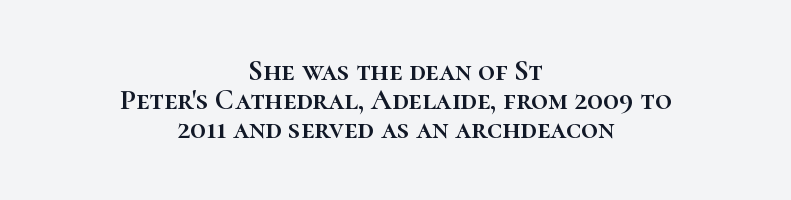
The vertical gap from one line to the next is small. Tall strokes in this sample are plumb rather than angled. Leftover space on each line is divided equally before and after the words. In terms of letterspacing, this is plain default setting. The passage shown is typed in a proportional face where columns would drift. Has an underline been added? It has not.
